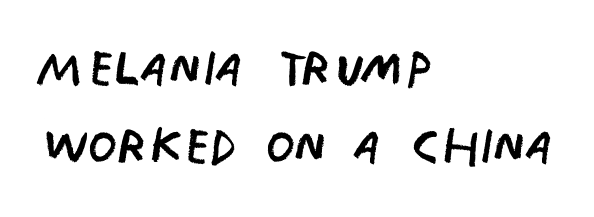
Q: Is the text bold? A: No.
Q: Is the typeface a serif or a sans-serif typeface? A: Sans-serif.
Q: Is the text underlined? A: No.
Q: How is the paragraph aligned? A: Left-aligned.
Q: Is the spacing between letters normal or unusually wide? A: Normal.
Q: Is the spacing between lines tight, normal or loose? A: Tight.
Q: Width (condensed, normal, or wide)? A: Condensed.
Q: Stroke contrast? A: Low.
Q: x-height? A: Large.
Q: Monospaced? A: No.
